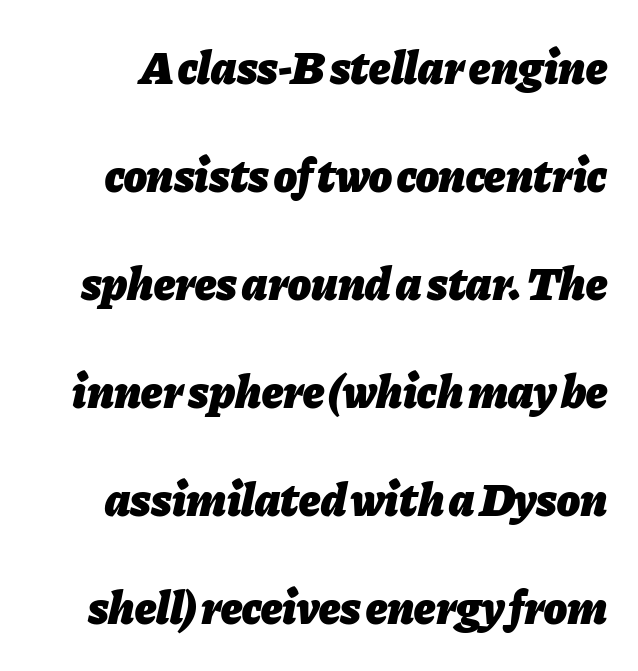
Spacing between characters is what you'd get straight out of the box. Underline: absent. Set as a true bold cut, around the 700 mark. Looking at the ascenders, they clearly lean. The space between consecutive lines is lavish. These lines are rendered in a variable-pitch font.
